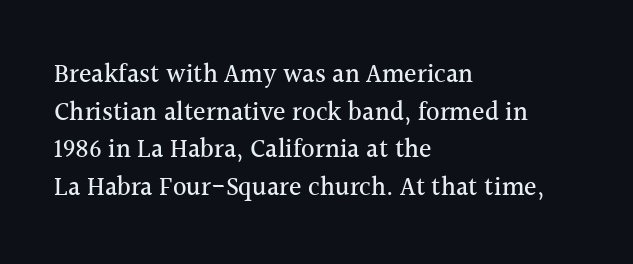
Which margin do the lines hug? The left one — the right edge is uneven. This sample uses plain, unmodified letter spacing. Glance below the letters and you will spot only blank space. Baseline-to-baseline distance is the conventional proportion of letter height.
